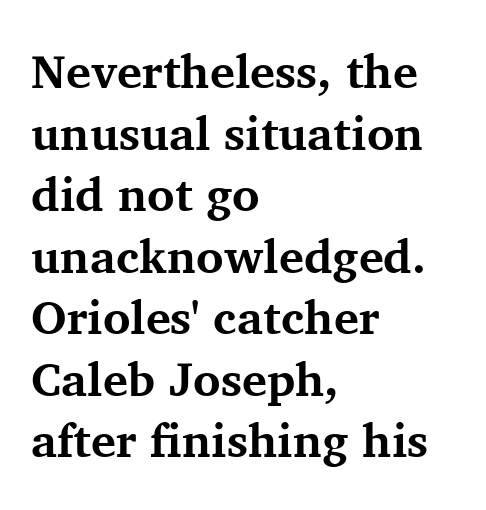
Q: Is the text bold? A: Yes.
Q: Is the text italic (slanted)? A: No, it is upright.
Q: Is the typeface a serif or a sans-serif typeface? A: Serif.
Q: Is the text underlined? A: No.
Q: How is the paragraph aligned? A: Left-aligned.
Q: Is the spacing between letters normal or unusually wide? A: Normal.
Q: Is the spacing between lines tight, normal or loose? A: Normal.
Q: Width (condensed, normal, or wide)? A: Normal.
Q: Stroke contrast? A: Medium.
Q: x-height? A: Medium.
Q: Monospaced? A: No.
